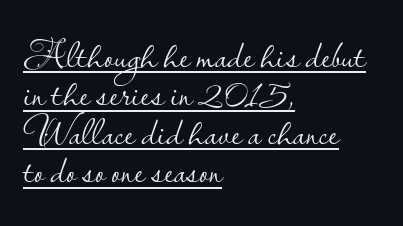
Q: Is the text bold? A: No.
Q: Is the text italic (slanted)? A: Yes.
Q: Is the typeface a serif or a sans-serif typeface? A: Sans-serif.
Q: Is the text underlined? A: Yes.
Q: How is the paragraph aligned? A: Left-aligned.
Q: Is the spacing between letters normal or unusually wide? A: Normal.
Q: Is the spacing between lines tight, normal or loose? A: Tight.
Q: Width (condensed, normal, or wide)? A: Normal.
Q: Stroke contrast? A: Low.
Q: x-height? A: Small.
Q: Monospaced? A: No.
